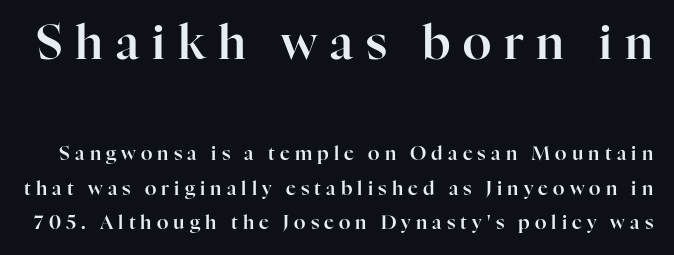
Proportional: the letters do not fall into vertical columns. A typesetter would mark this as roman, not italic. Is this a sans? No — the strokes have serifs. Reading top to bottom, the characters get smaller at the block break. The gaps between neighbouring characters are conspicuously large.
